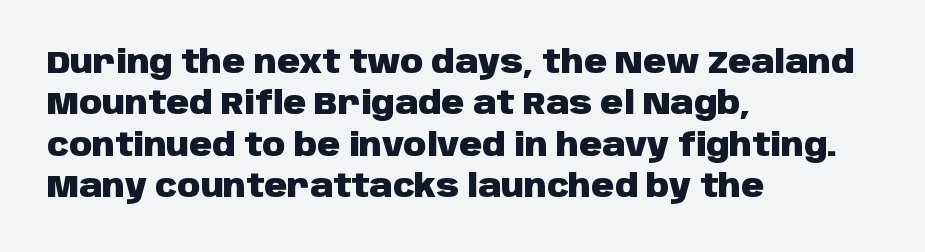
The image shows 32 px heavy sans-serif type, upright; set left-aligned, normal line spacing (1.29x), normal letter spacing, not underlined; low stroke contrast and a large x-height.
